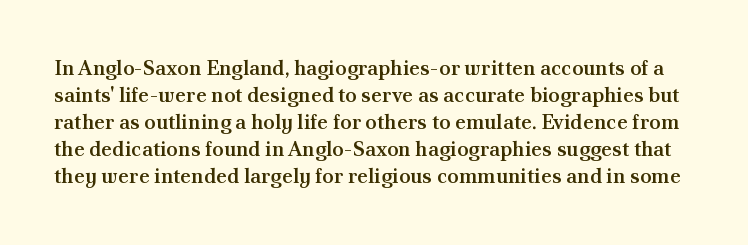
The image shows 21 px text type, upright; set normal line spacing (1.29x), normal letter spacing, not underlined.
